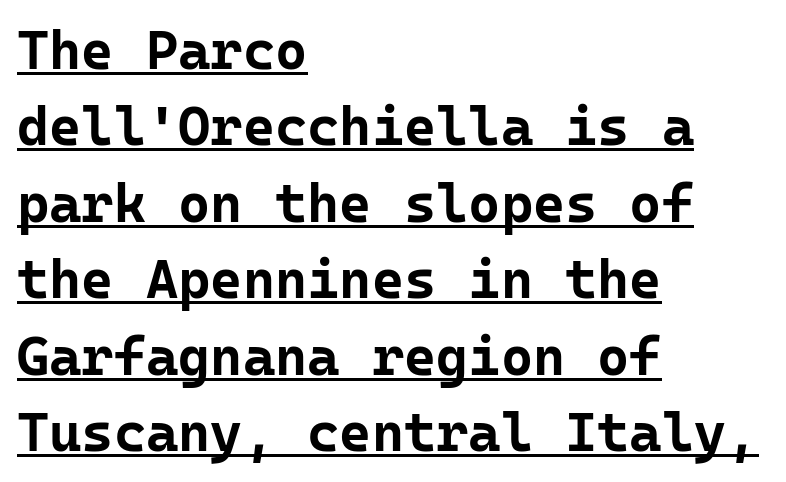
Does the leading feel generous? No, just average. Do the letters lean? They stand straight. A rule runs beneath these lines of type. Teacher's note: observe the even left margin — that is flush-left alignment.
